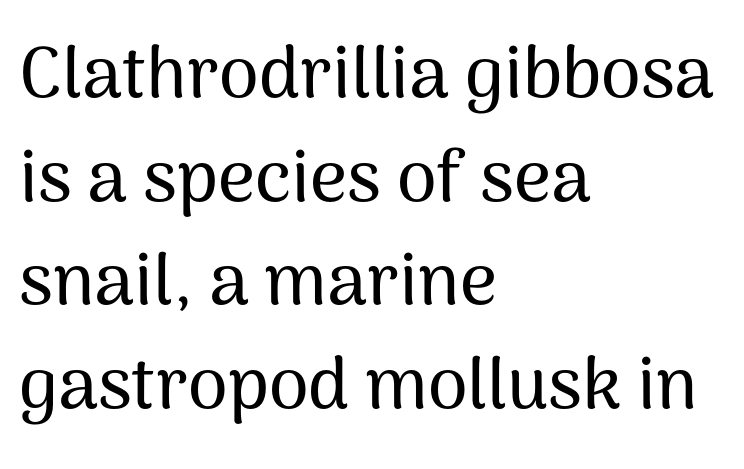
Q: Is the text italic (slanted)? A: No, it is upright.
Q: Is the typeface a serif or a sans-serif typeface? A: Sans-serif.
Q: Is the text underlined? A: No.
Q: How is the paragraph aligned? A: Left-aligned.
Q: Is the spacing between letters normal or unusually wide? A: Normal.
Q: Is the spacing between lines tight, normal or loose? A: Normal.
Q: Width (condensed, normal, or wide)? A: Normal.
Q: Stroke contrast? A: Medium.
Q: x-height? A: Medium.
Q: Monospaced? A: No.
